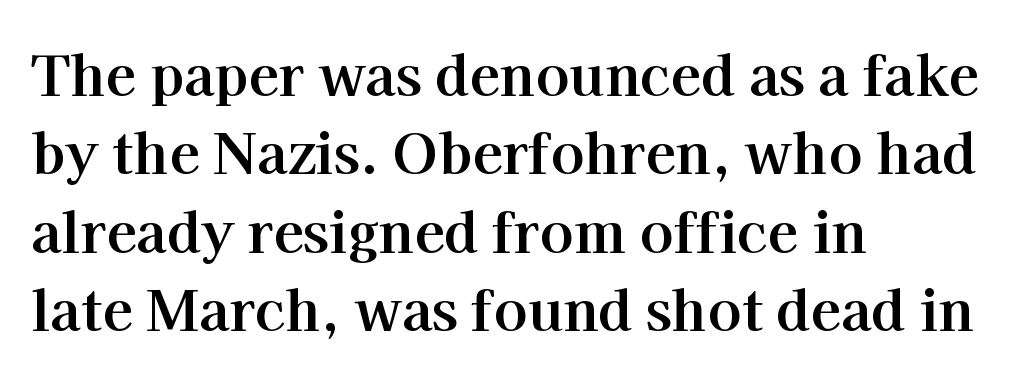
Characters follow at the spacing the type designer built in. Layout note: lines flush left. The zone under the glyphs is completely vacant. Varying glyph widths throughout — classic text-font behaviour. The axis of the letterforms is exactly vertical. Every letter is thick-stroked: bold, no question.
